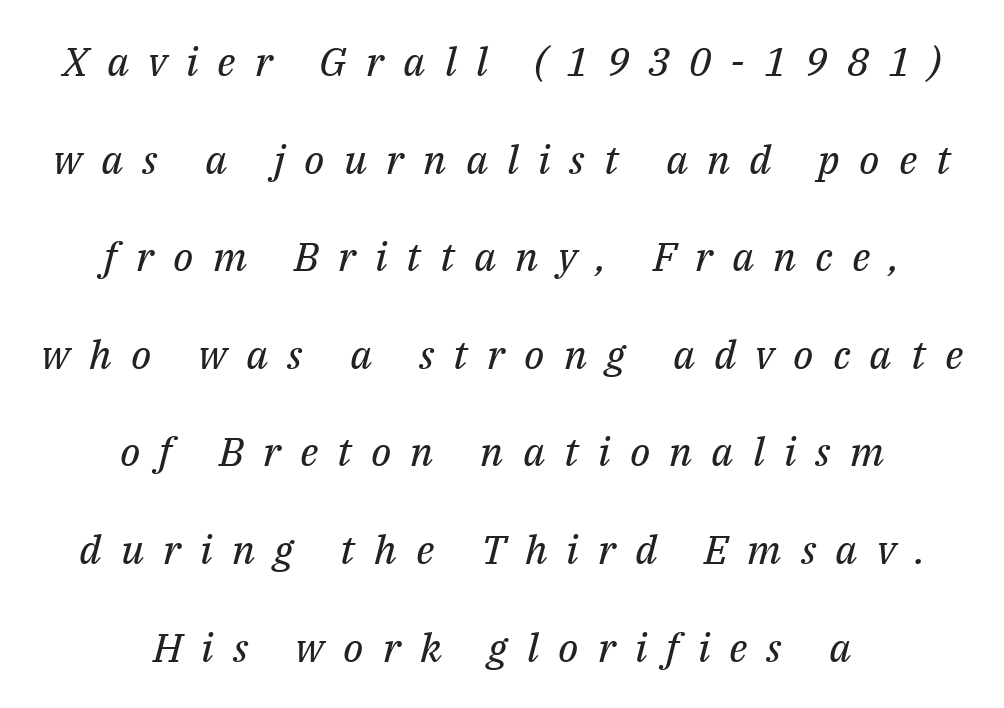
{"serif": "yes", "italic": "yes", "lean": "right", "slant_degrees": 14, "bold": "no", "weight": "regular", "width": "normal", "stroke_contrast": "medium", "x_height": "medium", "monospaced": "no", "underline": "no", "align": "center", "line_spacing": "loose", "line_spacing_ratio": 2.44, "letter_spacing": "wide", "letter_spacing_em": 0.48, "glyph_px": 40}
